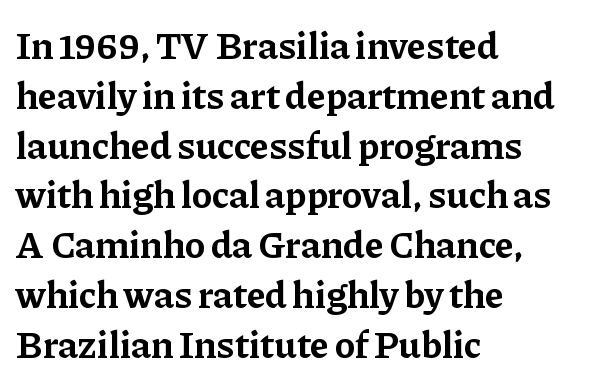
{"serif": "yes", "italic": "no", "bold": "yes", "weight": "bold", "width": "normal", "stroke_contrast": "low", "x_height": "medium", "monospaced": "no", "underline": "no", "align": "left", "line_spacing": "normal", "line_spacing_ratio": 1.31, "letter_spacing": "normal", "letter_spacing_em": 0.0, "glyph_px": 38}
